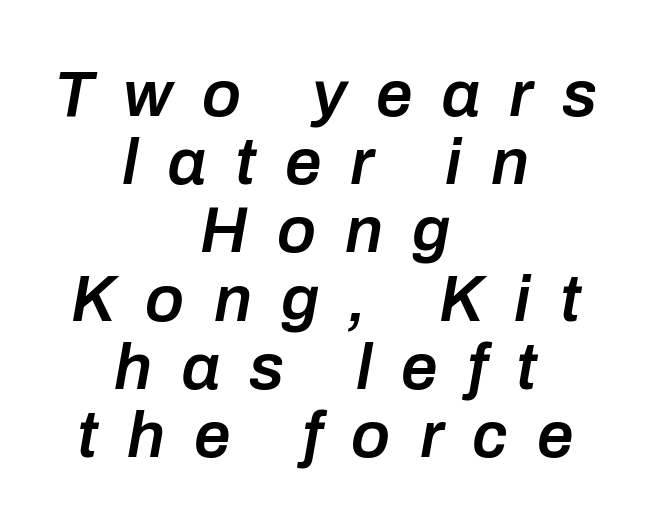
Summary of weight: moderately heavy, a semibold. Leading: reduced. Tracking here is generous; glyphs stand well apart from one another. The rendering positions every line midway between the sides. Italic: yes, the glyphs are oblique.
